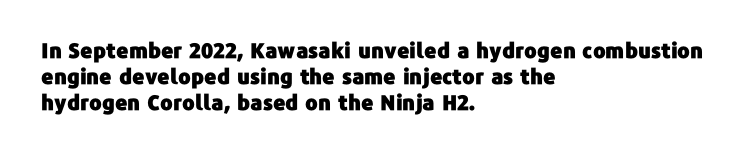
Underline: absent. This rendering uses left alignment, leaving the right contour irregular. A typesetter would mark this as roman, not italic. In terms of letterspacing, this is plain default setting.
